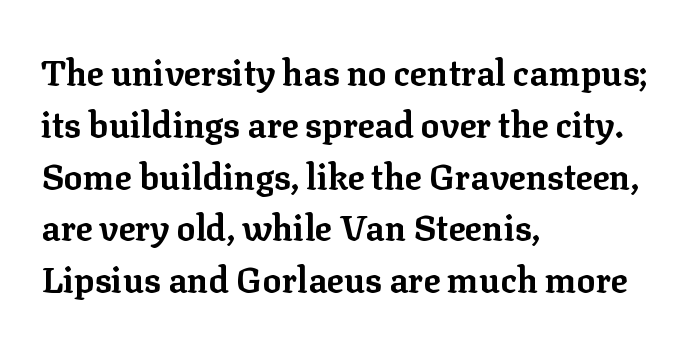
{"serif": "yes", "italic": "no", "bold": "yes", "weight": "bold", "width": "normal", "stroke_contrast": "low", "x_height": "medium", "monospaced": "no", "underline": "no", "align": "left", "line_spacing": "normal", "line_spacing_ratio": 1.48, "letter_spacing": "normal", "letter_spacing_em": 0.0, "glyph_px": 35}
